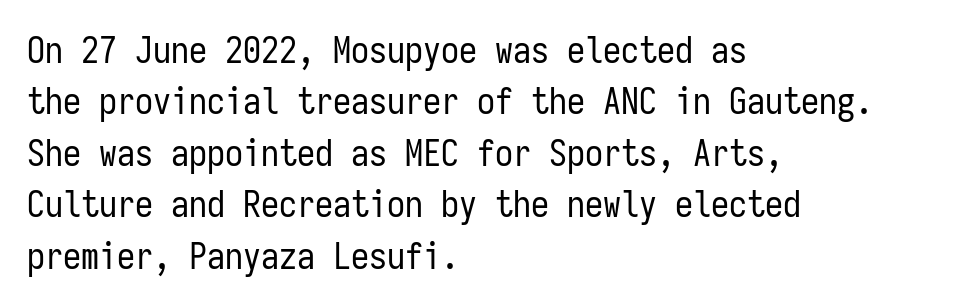
{"serif": "no", "italic": "no", "bold": "no", "weight": "regular", "width": "condensed", "stroke_contrast": "low", "x_height": "medium", "monospaced": "yes", "underline": "no", "align": "left", "line_spacing": "normal", "line_spacing_ratio": 1.43, "letter_spacing": "normal", "letter_spacing_em": 0.0, "glyph_px": 36}
